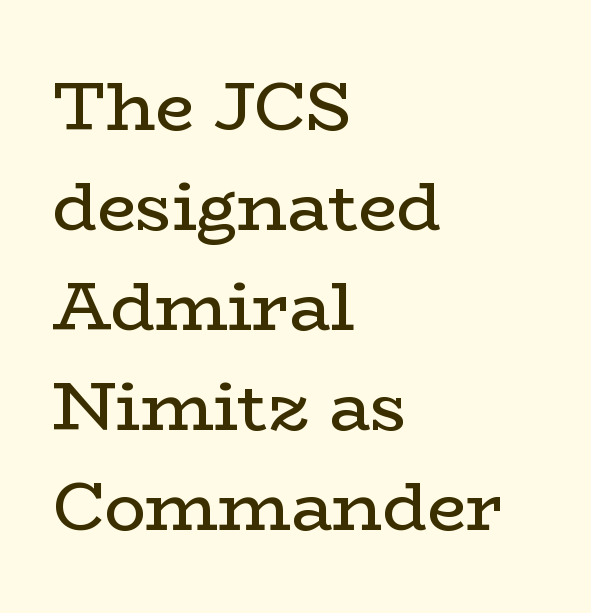
Q: Is the text bold? A: No.
Q: Is the text italic (slanted)? A: No, it is upright.
Q: Is the typeface a serif or a sans-serif typeface? A: Serif.
Q: Is the text underlined? A: No.
Q: How is the paragraph aligned? A: Left-aligned.
Q: Is the spacing between letters normal or unusually wide? A: Normal.
Q: Is the spacing between lines tight, normal or loose? A: Normal.
Q: Width (condensed, normal, or wide)? A: Wide.
Q: Stroke contrast? A: Low.
Q: x-height? A: Medium.
Q: Monospaced? A: No.
